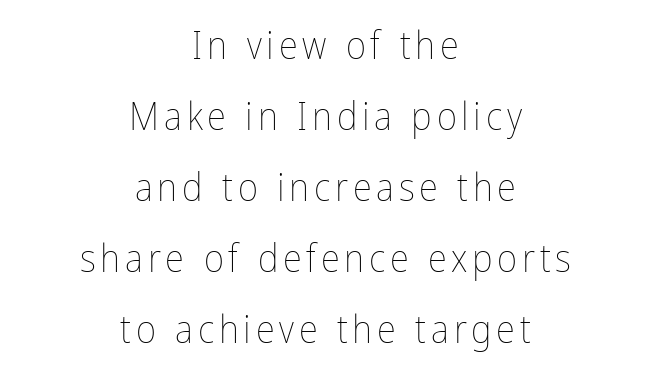
This is roman type, the default non-slanted kind. Counters stay open thanks to moderate or lighter strokes. Is this a fixed-width face? No — the glyphs have proportional, varying widths. A bare baseline throughout the passage.
